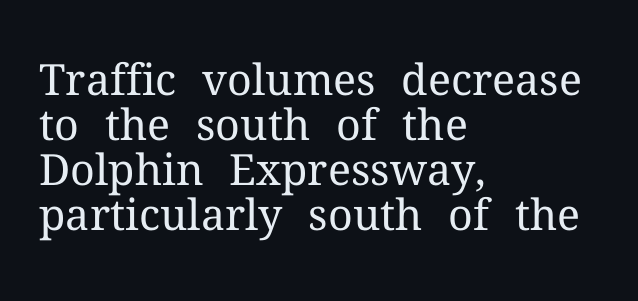
Q: Is the text bold? A: No.
Q: Is the text italic (slanted)? A: No, it is upright.
Q: Is the typeface a serif or a sans-serif typeface? A: Serif.
Q: Is the text underlined? A: No.
Q: How is the paragraph aligned? A: Left-aligned.
Q: Is the spacing between letters normal or unusually wide? A: Normal.
Q: Is the spacing between lines tight, normal or loose? A: Tight.
Q: Width (condensed, normal, or wide)? A: Normal.
Q: Stroke contrast? A: Medium.
Q: x-height? A: Medium.
Q: Monospaced? A: No.
